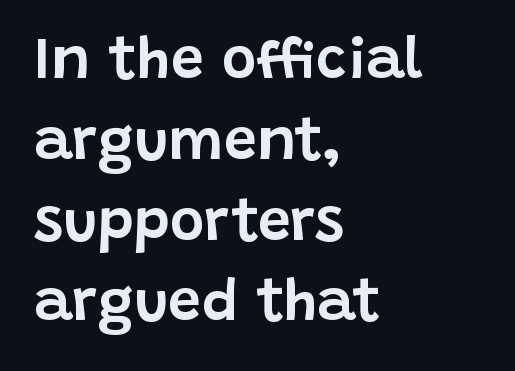
The image shows 59 px sans-serif type, upright; set left-aligned, normal line spacing (1.37x), normal letter spacing, not underlined; low stroke contrast and a large x-height.
